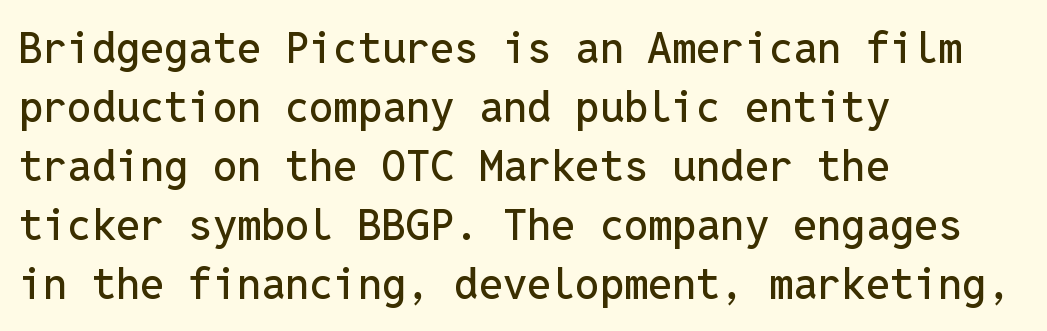
The image shows 43 px sans-serif type, upright, monospaced; set left-aligned, normal line spacing (1.37x), normal letter spacing, not underlined; low stroke contrast and a medium x-height.
